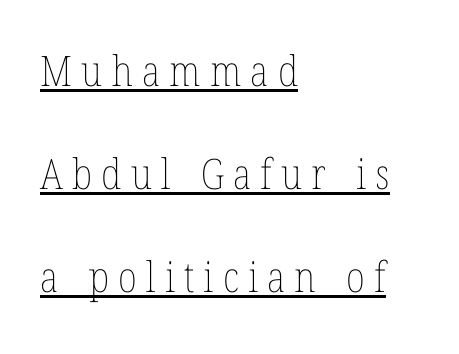
The image shows 42 px thin, condensed type, upright; set left-aligned, loose line spacing (2.45x), unusually wide letter spacing (+0.22 em), underlined; low stroke contrast and a medium x-height.
